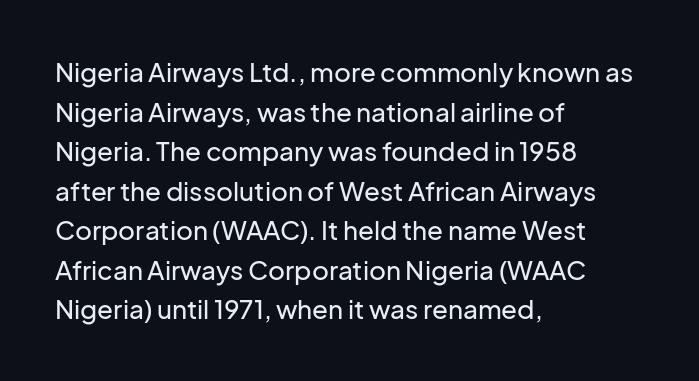
The image shows 26 px text type, upright; set left-aligned, normal line spacing (1.52x), normal letter spacing, not underlined.
